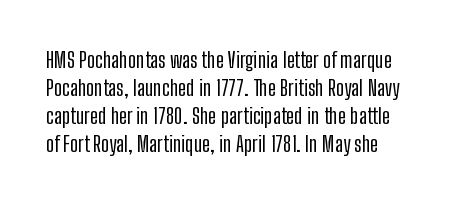
The lines sit at an ordinary, default distance from one another. Characters remain perfectly vertical along every line. This sample uses plain, unmodified letter spacing. The space beneath each line is pristine and unruled.
